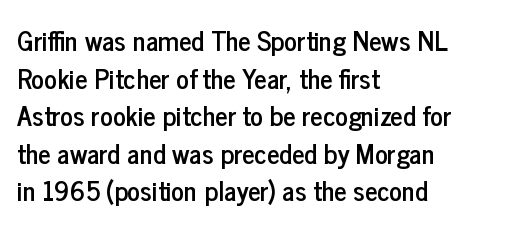
Q: Is the text italic (slanted)? A: No, it is upright.
Q: Is the text underlined? A: No.
Q: How is the paragraph aligned? A: Left-aligned.
Q: Is the spacing between letters normal or unusually wide? A: Normal.
Q: Is the spacing between lines tight, normal or loose? A: Normal.
